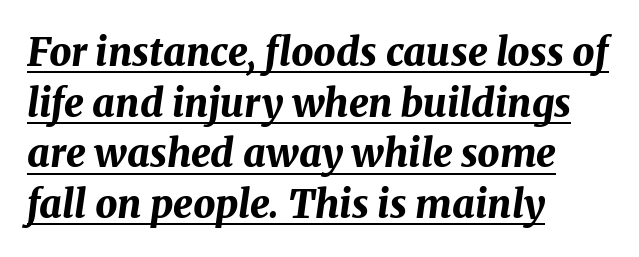
{"italic": "yes", "lean": "right", "slant_degrees": 8, "bold": "yes", "weight": "bold", "width": "normal", "stroke_contrast": "medium", "x_height": "medium", "monospaced": "no", "underline": "yes", "align": "left", "line_spacing": "normal", "line_spacing_ratio": 1.3, "letter_spacing": "normal", "letter_spacing_em": 0.0, "glyph_px": 39}
